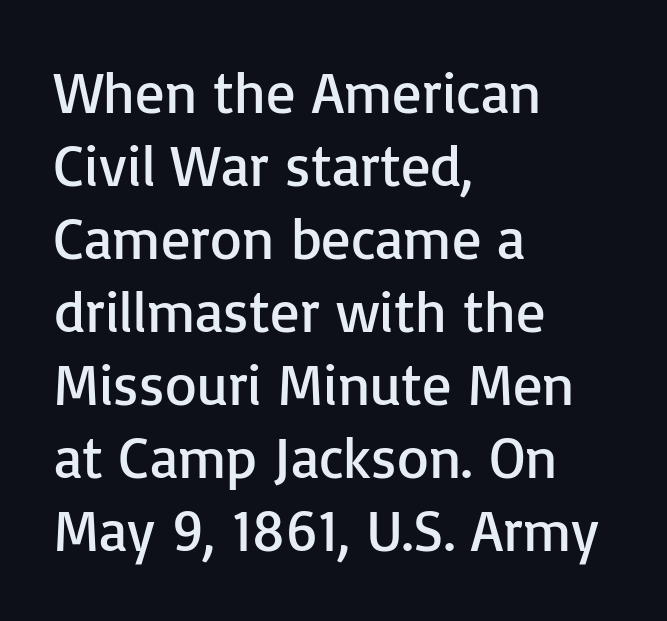
{"serif": "no", "italic": "no", "bold": "no", "weight": "regular", "width": "normal", "stroke_contrast": "low", "x_height": "medium", "monospaced": "no", "underline": "no", "align": "left", "line_spacing": "normal", "line_spacing_ratio": 1.26, "letter_spacing": "normal", "letter_spacing_em": 0.0, "glyph_px": 58}
